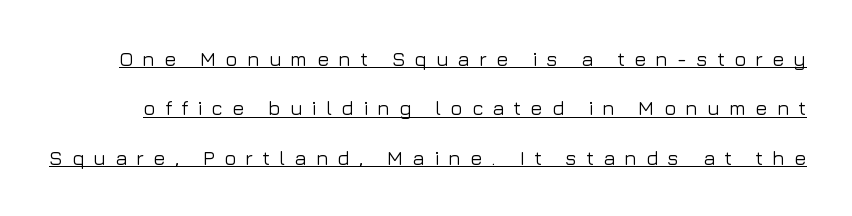
The image shows 20 px text type, upright; set loose line spacing (2.47x), unusually wide letter spacing (+0.46 em), underlined.
